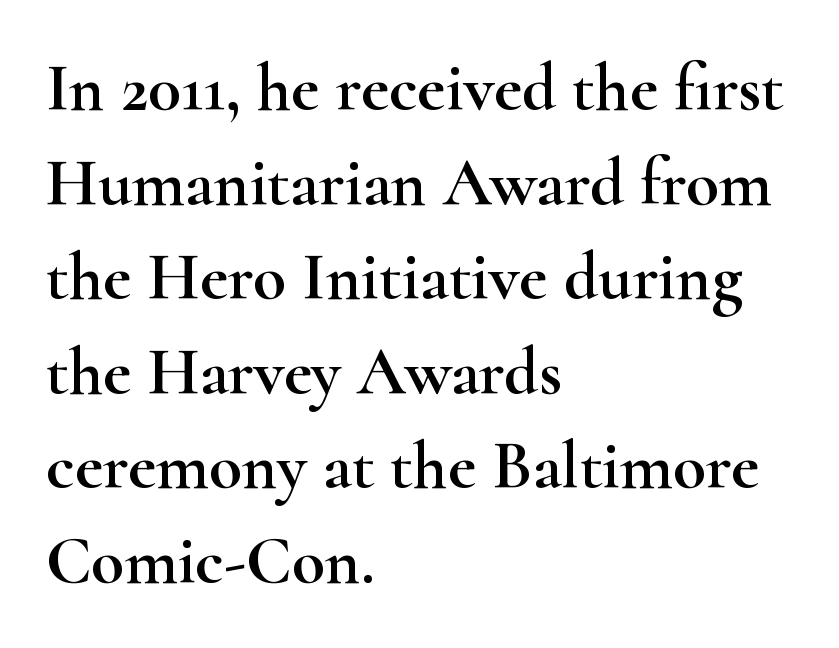
The image shows 68 px wide serif type, upright; set left-aligned, normal line spacing (1.39x), normal letter spacing, not underlined; high stroke contrast and a small x-height.
